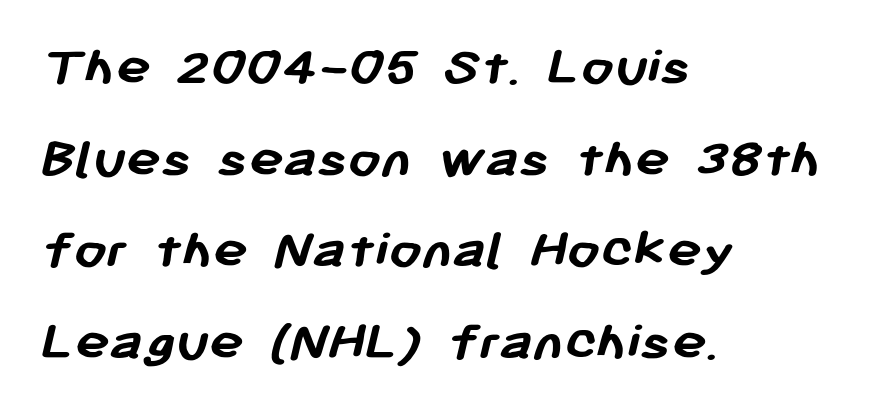
{"serif": "no", "bold": "yes", "weight": "semibold", "width": "normal", "stroke_contrast": "low", "x_height": "medium", "monospaced": "no", "underline": "no", "align": "left", "line_spacing": "normal", "line_spacing_ratio": 1.58, "letter_spacing": "normal", "letter_spacing_em": 0.0, "glyph_px": 58}
